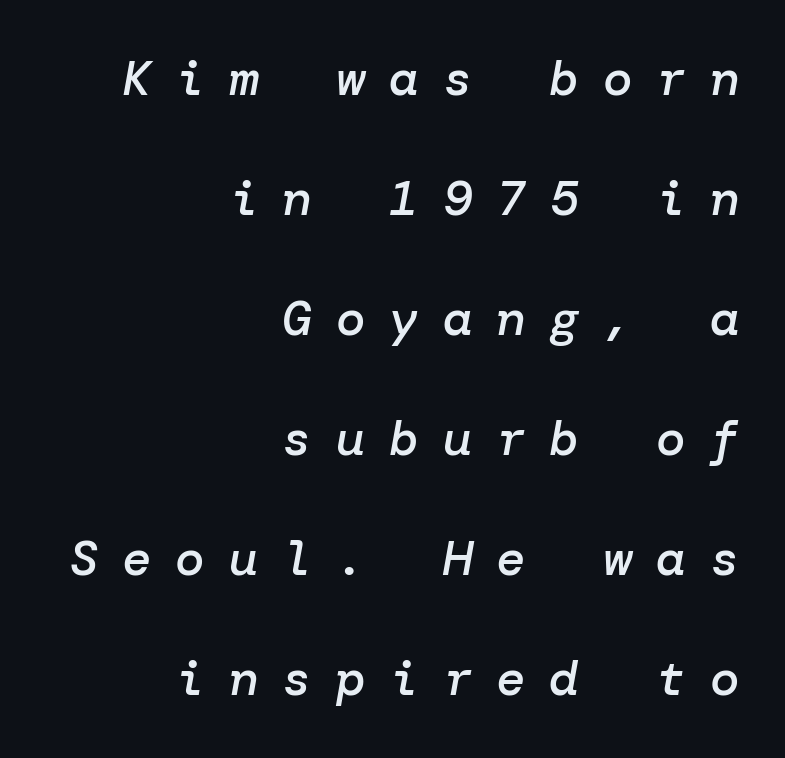
Q: Is the text bold? A: Semi-bold.
Q: Is the text italic (slanted)? A: Yes, it leans right by about 10 degrees.
Q: Is the text underlined? A: No.
Q: How is the paragraph aligned? A: Right-aligned.
Q: Is the spacing between letters normal or unusually wide? A: Unusually wide.
Q: Is the spacing between lines tight, normal or loose? A: Loose.
Q: Width (condensed, normal, or wide)? A: Normal.
Q: Stroke contrast? A: Low.
Q: x-height? A: Medium.
